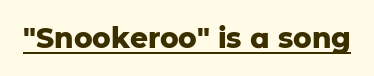
Q: Is the text bold? A: Yes.
Q: Is the text italic (slanted)? A: No, it is upright.
Q: Is the typeface a serif or a sans-serif typeface? A: Sans-serif.
Q: Is the text underlined? A: Yes.
Q: Is the spacing between letters normal or unusually wide? A: Normal.
Q: Width (condensed, normal, or wide)? A: Normal.
Q: Stroke contrast? A: Low.
Q: x-height? A: Medium.
Q: Monospaced? A: No.
